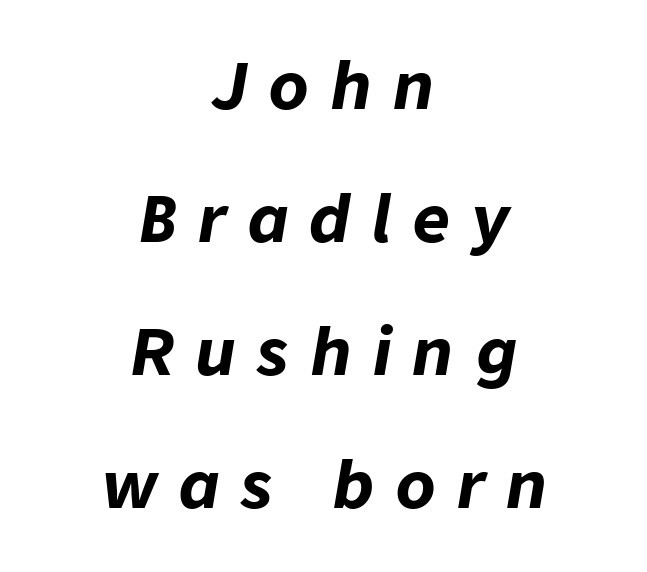
This sample uses expanded letter spacing, leaving extra air between glyphs. Character widths vary here, with narrow letters taking less room than wide ones. A great deal of white space separates one row of letters from the next. The letters are slanted; this is an italic face. The foot of each line stays bare and open. As a designer I'd log this as weight 700, bold.
